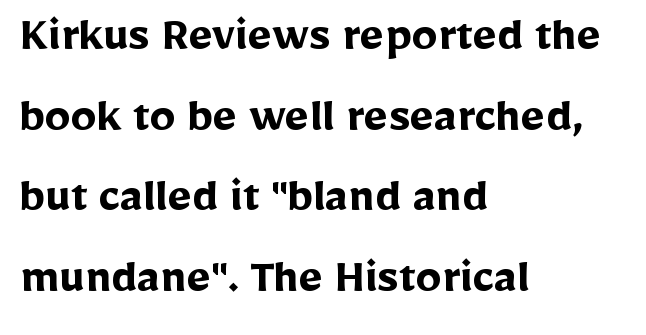
Thick stems and heavy bowls — unmistakably bold. Check under the words: just untouched page. Interline gaps are of average width in this sample. A typesetter would label this face a sans. Notice how the stems are strictly vertical — no italics here.
